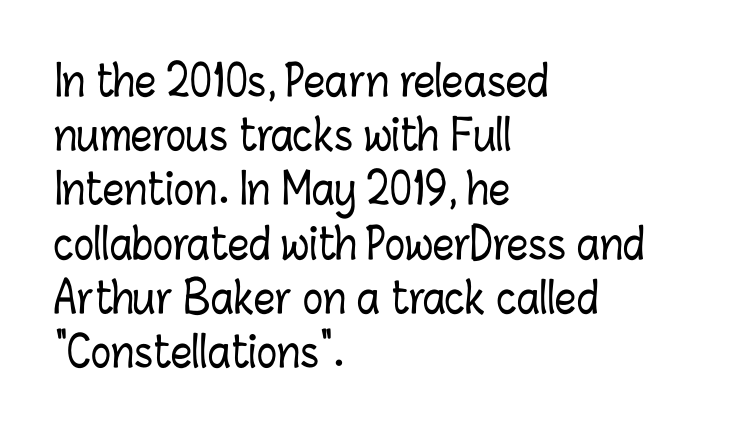
Q: Is the text italic (slanted)? A: No, it is upright.
Q: Is the text underlined? A: No.
Q: How is the paragraph aligned? A: Left-aligned.
Q: Is the spacing between letters normal or unusually wide? A: Normal.
Q: Is the spacing between lines tight, normal or loose? A: Normal.
Q: Width (condensed, normal, or wide)? A: Condensed.
Q: Stroke contrast? A: Low.
Q: x-height? A: Medium.
Q: Monospaced? A: No.
